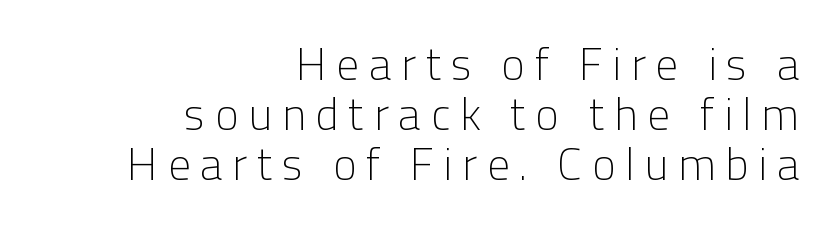
The image shows 45 px light sans-serif type, upright; set right-aligned, tight line spacing (1.11x), unusually wide letter spacing (+0.22 em), not underlined; low stroke contrast and a medium x-height.
